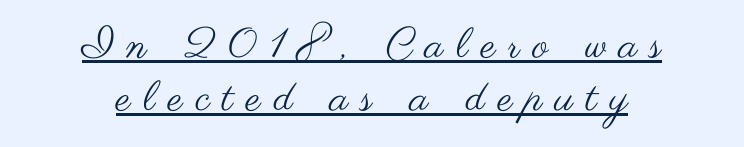
{"serif": "no", "bold": "no", "weight": "regular", "width": "wide", "stroke_contrast": "medium", "x_height": "small", "monospaced": "no", "underline": "yes", "align": "center", "line_spacing": "normal", "line_spacing_ratio": 1.26, "letter_spacing": "wide", "letter_spacing_em": 0.3, "glyph_px": 42}
